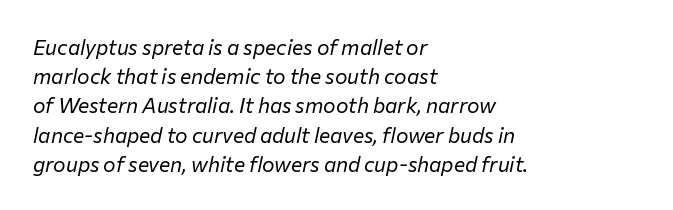
The image shows 21 px text type, italic (leaning right); set left-aligned, normal line spacing (1.39x), normal letter spacing, not underlined.
